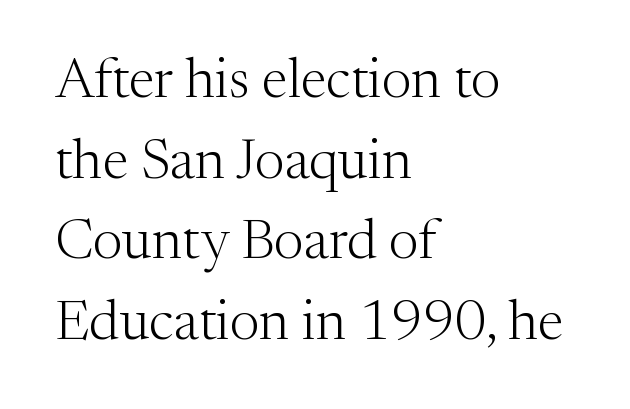
Descenders are the only things crossing below the line. Tracking value appears to be zero — textbook default spacing. Rows of type keep a routine distance in the vertical direction. This is not heavy type; no bold has been used. I'd call this a serif setting — the letters wear small feet.
